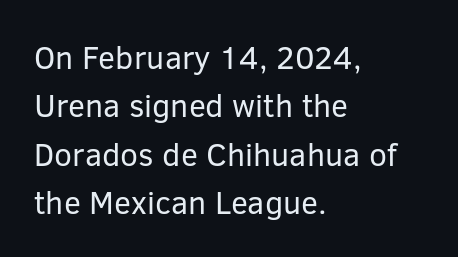
The rendering anchors every line to the left-hand side. Weight: regular or lighter. No italicization has been applied; the sample stays upright. Unlike a traditional serif, this face leaves its strokes unadorned. Underline: absent. Spacing verdict: proportional, widths tailored to each character.
